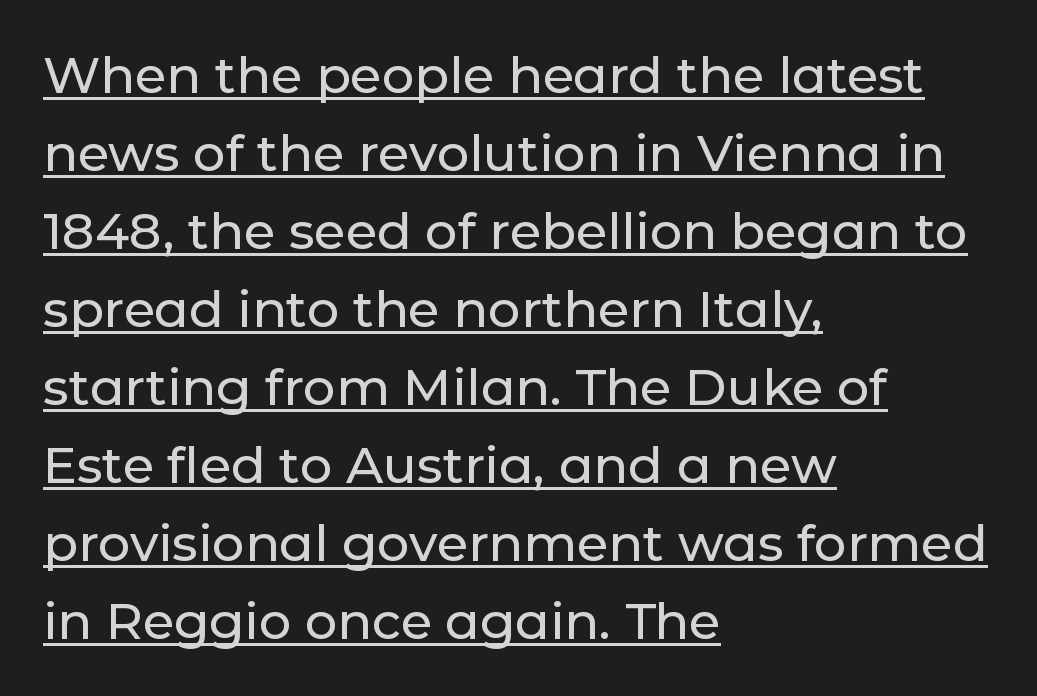
Upright lettering throughout. You can see a thin bar hugging the bottom of the glyphs. The letters advance in unequal steps, a hallmark of proportional type. Tracking here is standard; glyphs follow each other at the usual distance.
